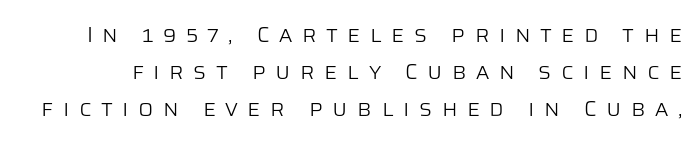
Q: Is the text bold? A: No.
Q: Is the text italic (slanted)? A: No, it is upright.
Q: Is the text underlined? A: No.
Q: Is the spacing between letters normal or unusually wide? A: Unusually wide.
Q: Is the spacing between lines tight, normal or loose? A: Normal.
